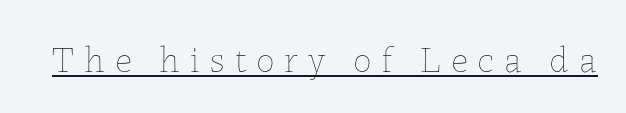
Q: Is the text bold? A: No.
Q: Is the text italic (slanted)? A: No, it is upright.
Q: Is the text underlined? A: Yes.
Q: Is the spacing between letters normal or unusually wide? A: Unusually wide.
Q: Width (condensed, normal, or wide)? A: Normal.
Q: Stroke contrast? A: Low.
Q: x-height? A: Medium.
Q: Monospaced? A: No.
